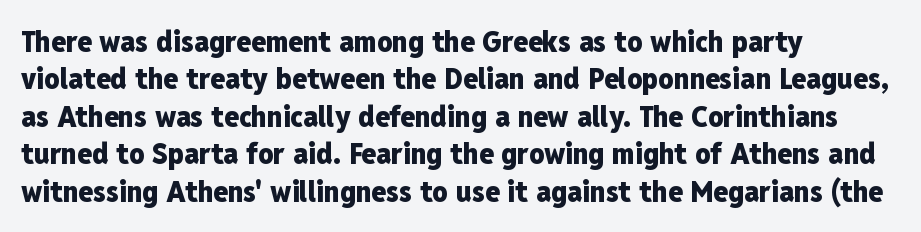
{"serif": "no", "italic": "no", "bold": "yes", "weight": "heavy", "width": "condensed", "stroke_contrast": "low", "x_height": "medium", "monospaced": "no", "underline": "no", "align": "left", "line_spacing": "normal", "line_spacing_ratio": 1.25, "letter_spacing": "normal", "letter_spacing_em": 0.0, "glyph_px": 30}
